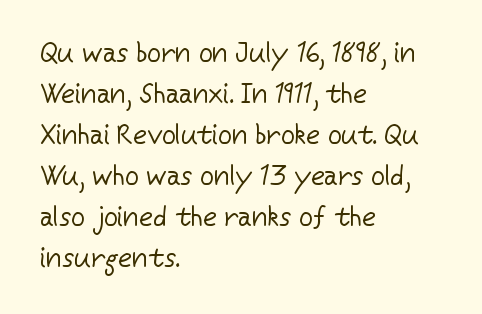
{"italic": "no", "bold": "no", "underline": "no", "align": "left", "line_spacing": "normal", "line_spacing_ratio": 1.52, "letter_spacing": "normal", "letter_spacing_em": 0.0, "glyph_px": 27}
